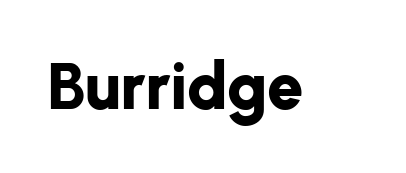
The image shows 65 px bold sans-serif type, upright; set normal letter spacing, not underlined; low stroke contrast and a medium x-height.
